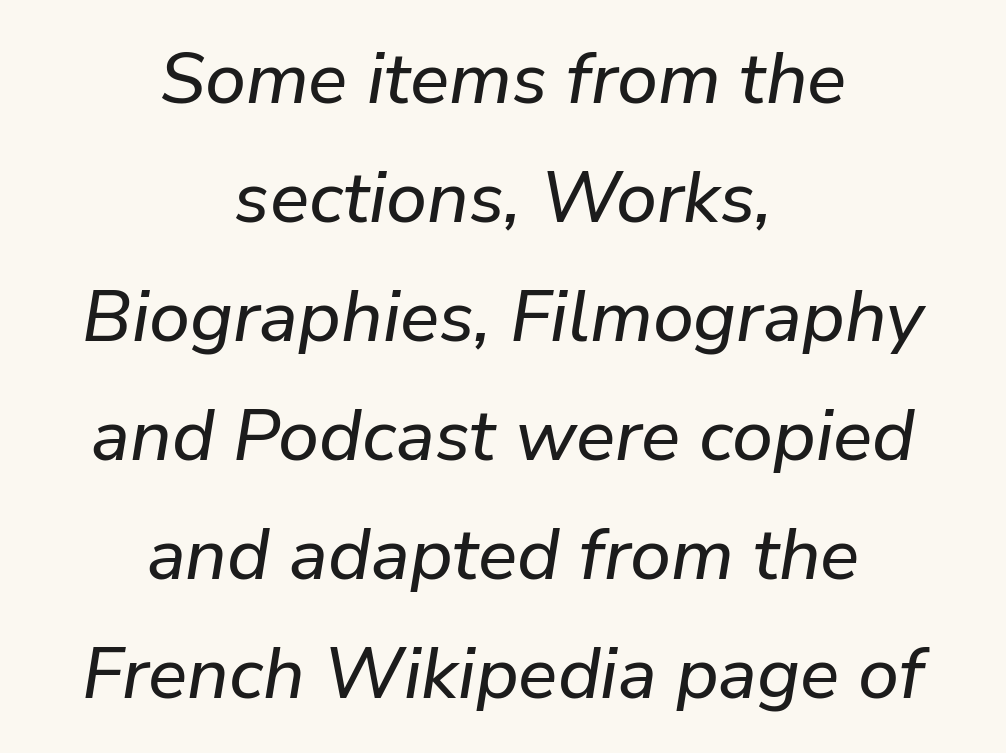
Q: Is the text italic (slanted)? A: Yes, it leans right by about 9 degrees.
Q: Is the text underlined? A: No.
Q: How is the paragraph aligned? A: Centered.
Q: Is the spacing between letters normal or unusually wide? A: Normal.
Q: Is the spacing between lines tight, normal or loose? A: Normal.
Q: Width (condensed, normal, or wide)? A: Normal.
Q: Stroke contrast? A: Low.
Q: x-height? A: Medium.
Q: Monospaced? A: No.
